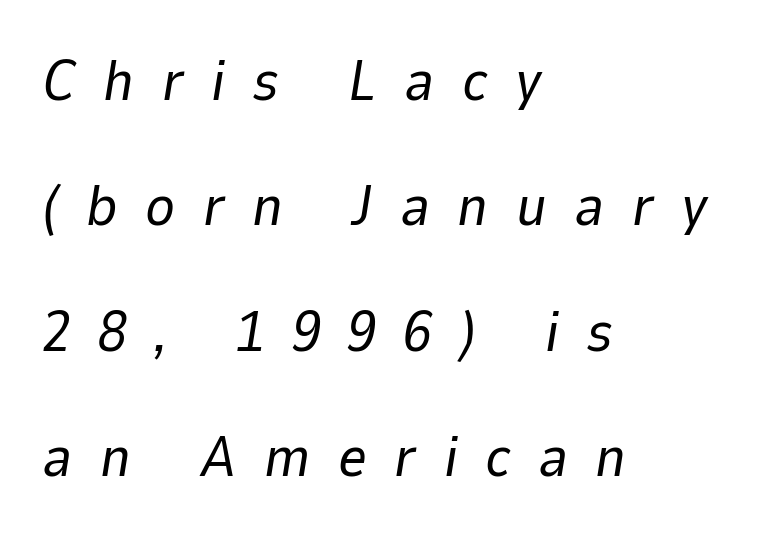
{"italic": "yes", "lean": "right", "slant_degrees": 9, "bold": "no", "weight": "regular", "width": "normal", "stroke_contrast": "low", "x_height": "medium", "monospaced": "no", "underline": "no", "align": "left", "line_spacing": "loose", "line_spacing_ratio": 2.2, "letter_spacing": "wide", "letter_spacing_em": 0.48, "glyph_px": 57}
